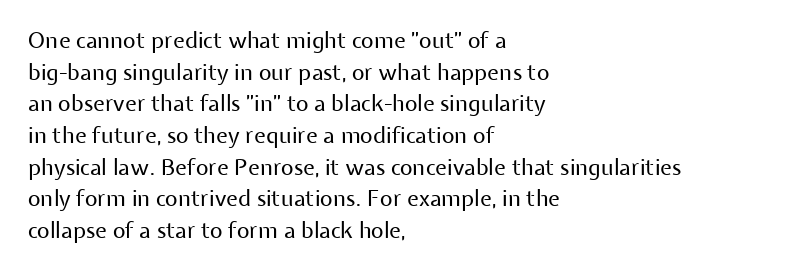
{"italic": "no", "bold": "no", "underline": "no", "align": "left", "line_spacing": "normal", "line_spacing_ratio": 1.44, "letter_spacing": "normal", "letter_spacing_em": 0.0, "glyph_px": 22}
